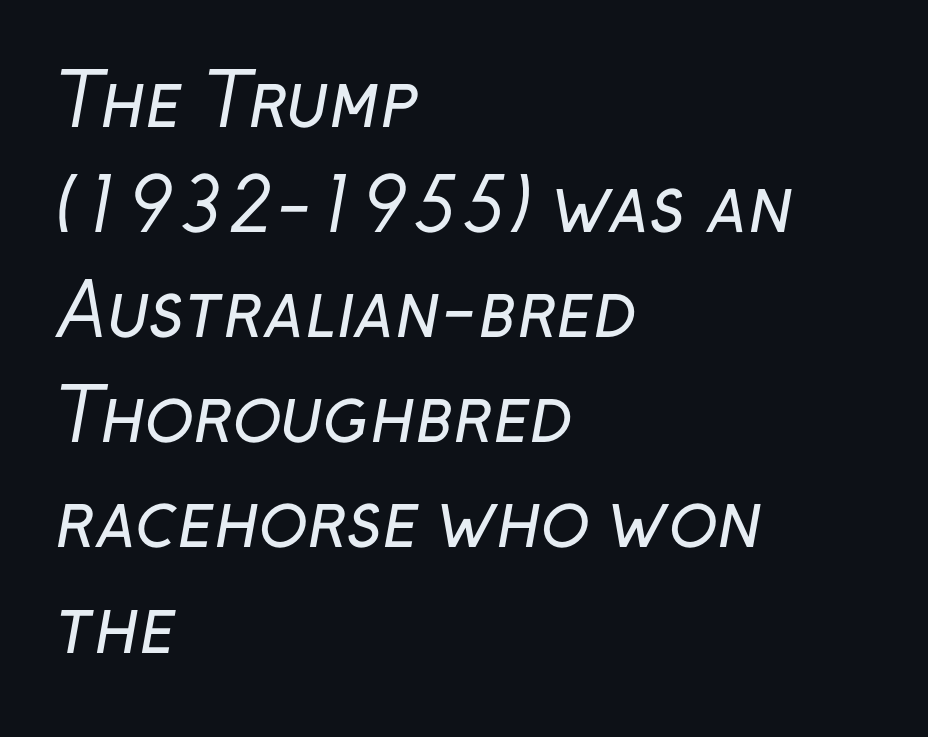
Q: Is the text bold? A: No.
Q: Is the typeface a serif or a sans-serif typeface? A: Sans-serif.
Q: Is the text underlined? A: No.
Q: How is the paragraph aligned? A: Left-aligned.
Q: Is the spacing between letters normal or unusually wide? A: Normal.
Q: Is the spacing between lines tight, normal or loose? A: Normal.
Q: Width (condensed, normal, or wide)? A: Normal.
Q: Stroke contrast? A: Low.
Q: x-height? A: Medium.
Q: Monospaced? A: No.
